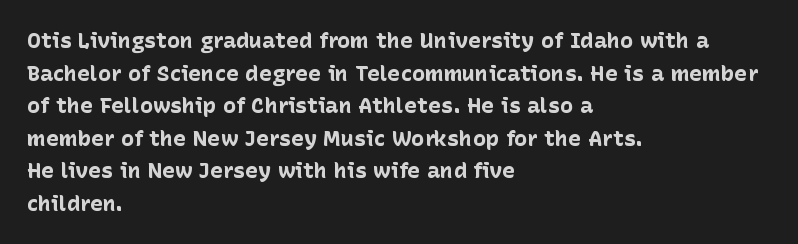
The letters stand straight up with perfectly vertical stems. Vertical spacing — default. Beneath every word, the page is bare. Typeset ragged right — the left edge is the straight one.
